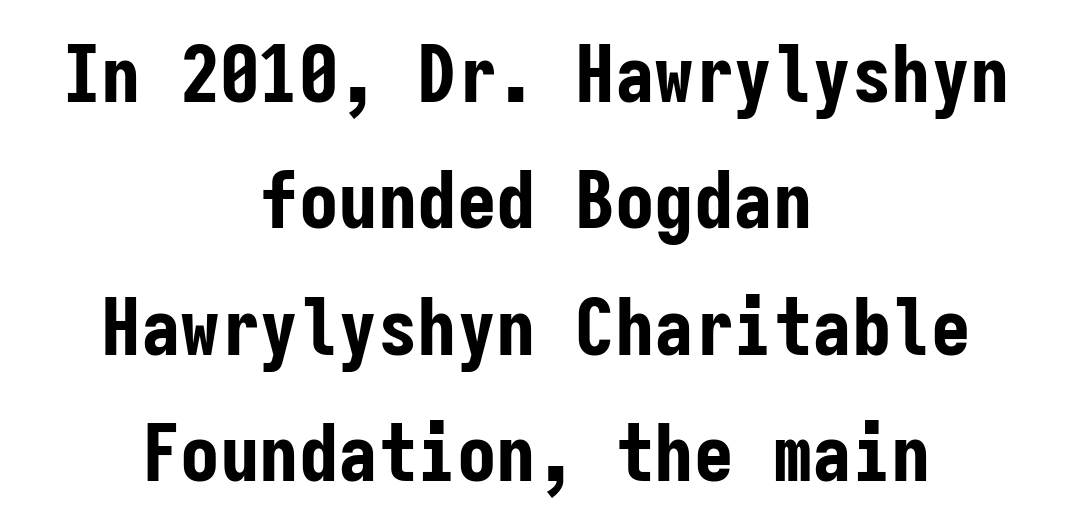
The image shows 79 px bold, condensed sans-serif type, upright, monospaced; set centered, normal line spacing (1.6x), normal letter spacing, not underlined; low stroke contrast and a medium x-height.
